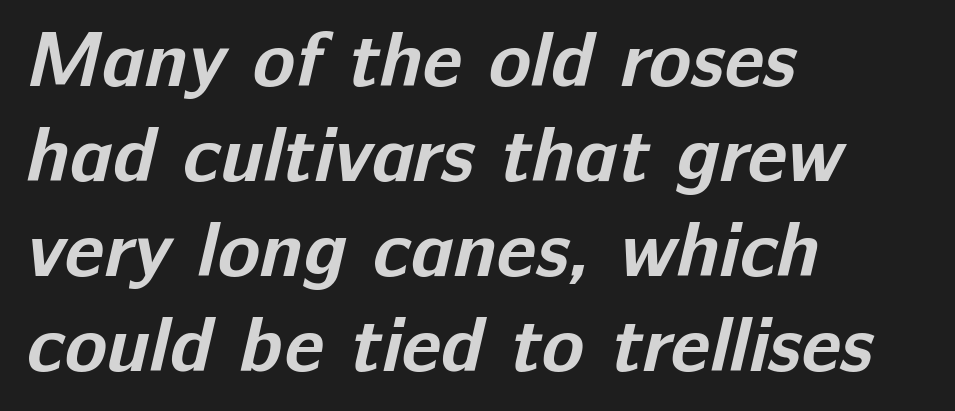
The image shows 78 px bold sans-serif type; set left-aligned, line spacing 1.22x, normal letter spacing, not underlined; low stroke contrast and a medium x-height.
